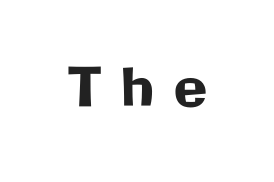
The image shows 54 px sans-serif type, upright; set unusually wide letter spacing (+0.37 em), not underlined; low stroke contrast and a medium x-height.
